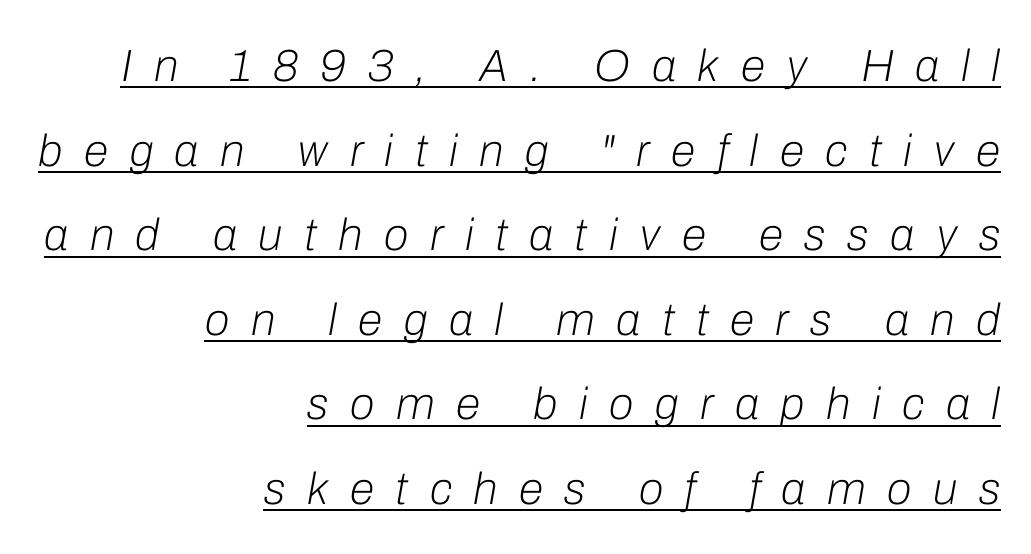
The image shows 45 px light type, italic (leaning right); set right-aligned, line spacing 1.88x, unusually wide letter spacing (+0.48 em), underlined; low stroke contrast and a medium x-height.
